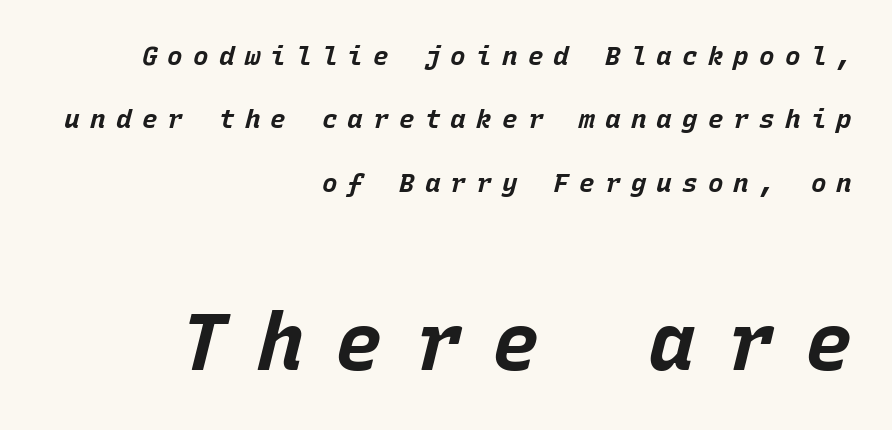
The image shows 79 px bold type, italic (leaning right), monospaced; set right-aligned, loose line spacing (2.44x), unusually wide letter spacing (+0.39 em), not underlined; the second (bottom) block is 3.04x larger; low stroke contrast and a large x-height.
